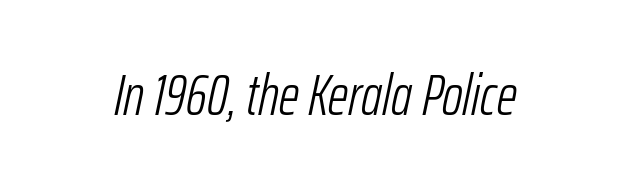
Q: Is the text bold? A: No.
Q: Is the text italic (slanted)? A: Yes, it leans right by about 12 degrees.
Q: Is the text underlined? A: No.
Q: Is the spacing between letters normal or unusually wide? A: Normal.
Q: Width (condensed, normal, or wide)? A: Condensed.
Q: Stroke contrast? A: Low.
Q: x-height? A: Medium.
Q: Monospaced? A: No.
